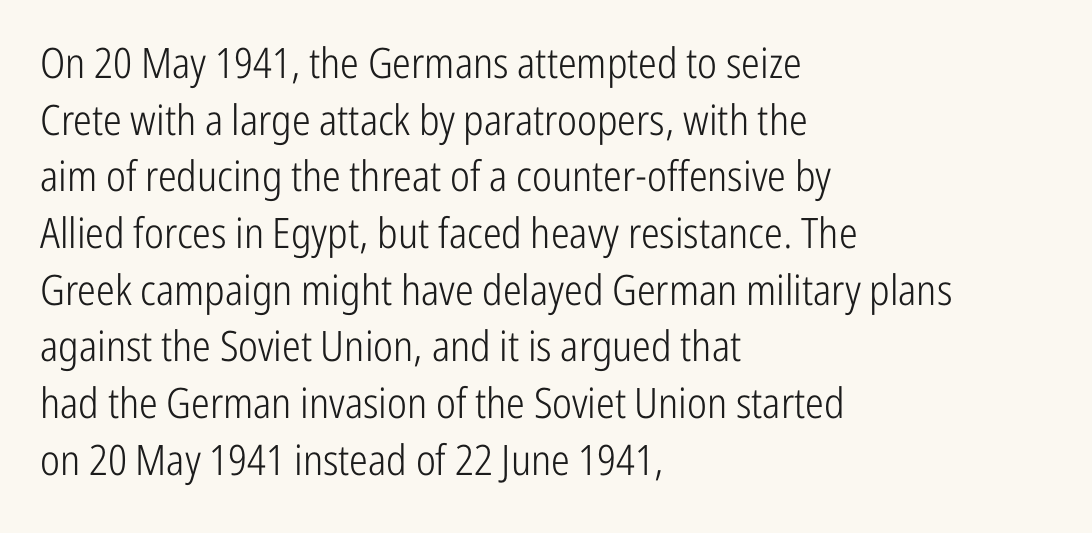
Q: Is the text bold? A: No.
Q: Is the text italic (slanted)? A: No, it is upright.
Q: Is the typeface a serif or a sans-serif typeface? A: Sans-serif.
Q: Is the text underlined? A: No.
Q: How is the paragraph aligned? A: Left-aligned.
Q: Is the spacing between letters normal or unusually wide? A: Normal.
Q: Is the spacing between lines tight, normal or loose? A: Normal.
Q: Width (condensed, normal, or wide)? A: Condensed.
Q: Stroke contrast? A: Low.
Q: x-height? A: Medium.
Q: Monospaced? A: No.
